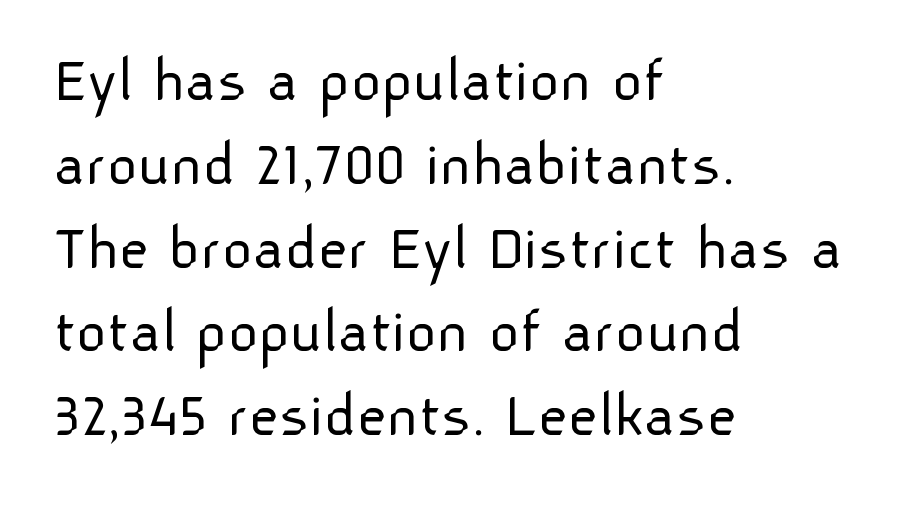
The image shows 66 px light sans-serif type, upright; set left-aligned, normal line spacing (1.27x), normal letter spacing, not underlined; low stroke contrast and a medium x-height.
